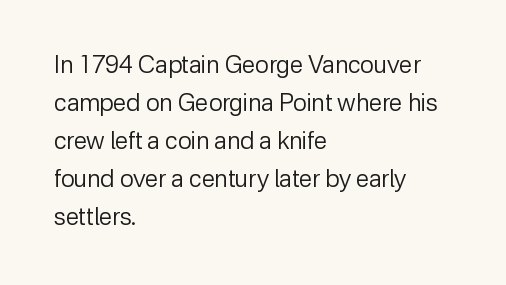
The image shows 24 px text type, upright; set left-aligned, normal line spacing (1.58x), normal letter spacing, not underlined.
